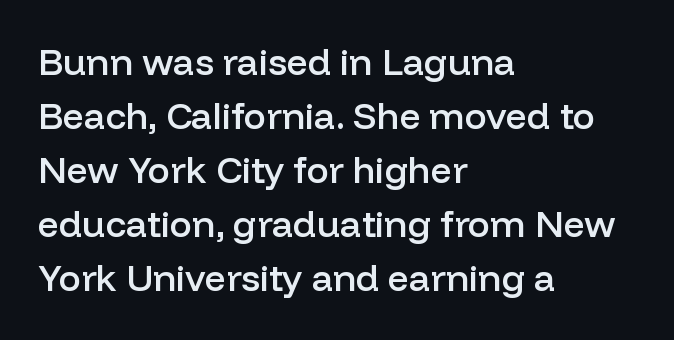
The image shows 37 px semibold sans-serif type, upright; set left-aligned, normal line spacing (1.46x), normal letter spacing, not underlined; low stroke contrast and a medium x-height.
